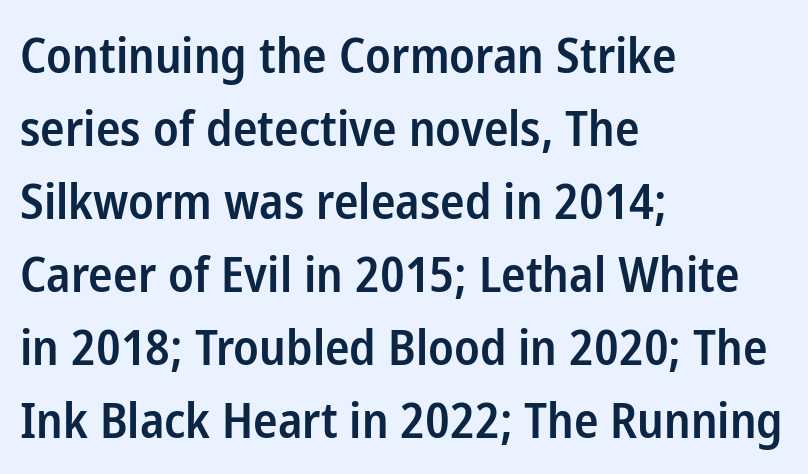
Q: Is the text bold? A: Semi-bold.
Q: Is the text italic (slanted)? A: No, it is upright.
Q: Is the typeface a serif or a sans-serif typeface? A: Sans-serif.
Q: Is the text underlined? A: No.
Q: How is the paragraph aligned? A: Left-aligned.
Q: Is the spacing between letters normal or unusually wide? A: Normal.
Q: Is the spacing between lines tight, normal or loose? A: Normal.
Q: Width (condensed, normal, or wide)? A: Condensed.
Q: Stroke contrast? A: Low.
Q: x-height? A: Medium.
Q: Monospaced? A: No.
